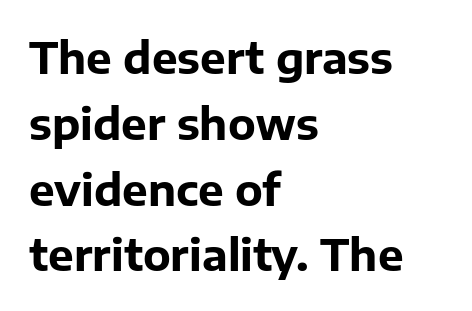
Q: Is the text bold? A: Yes.
Q: Is the text italic (slanted)? A: No, it is upright.
Q: Is the typeface a serif or a sans-serif typeface? A: Sans-serif.
Q: Is the text underlined? A: No.
Q: How is the paragraph aligned? A: Left-aligned.
Q: Is the spacing between letters normal or unusually wide? A: Normal.
Q: Is the spacing between lines tight, normal or loose? A: Normal.
Q: Width (condensed, normal, or wide)? A: Normal.
Q: Stroke contrast? A: Low.
Q: x-height? A: Medium.
Q: Monospaced? A: No.
